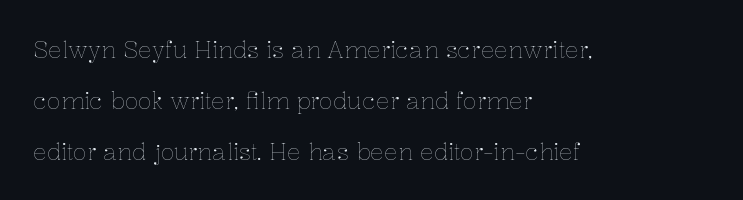
The image shows 23 px text type, upright; set left-aligned, loose line spacing (2.21x), normal letter spacing, not underlined.
